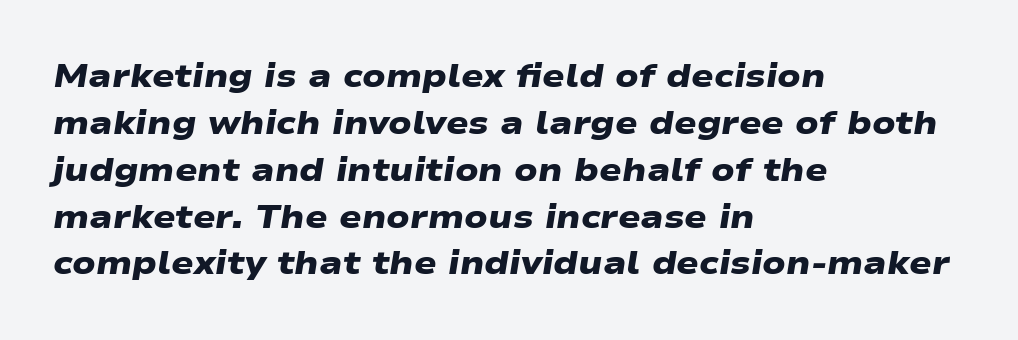
{"serif": "no", "bold": "yes", "weight": "heavy", "width": "wide", "stroke_contrast": "low", "x_height": "medium", "monospaced": "no", "underline": "no", "align": "left", "line_spacing": "normal", "line_spacing_ratio": 1.42, "letter_spacing": "normal", "letter_spacing_em": 0.0, "glyph_px": 33}
